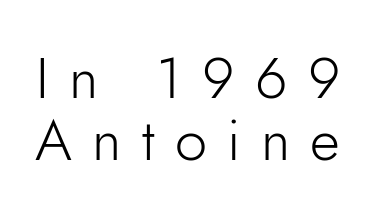
{"serif": "no", "italic": "no", "bold": "no", "weight": "light", "width": "normal", "stroke_contrast": "low", "x_height": "small", "monospaced": "no", "underline": "no", "line_spacing": "tight", "line_spacing_ratio": 1.07, "letter_spacing": "wide", "letter_spacing_em": 0.35, "glyph_px": 58}
